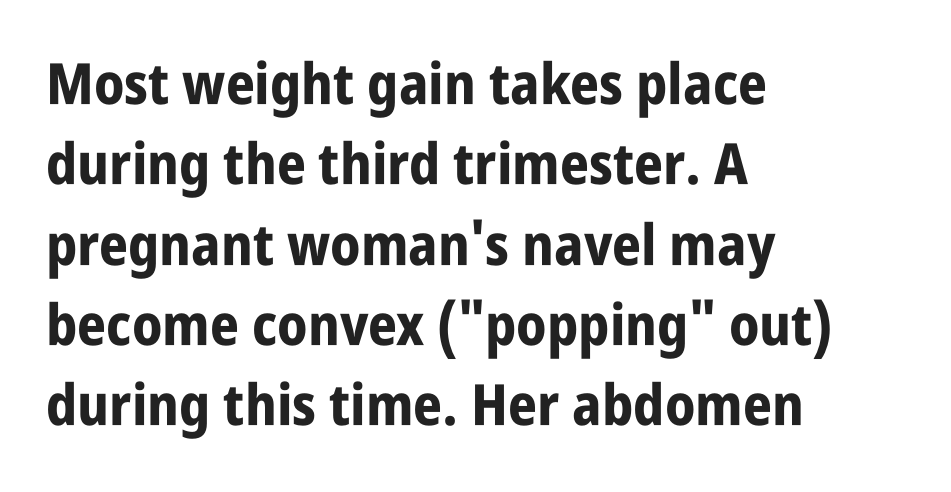
These lines keep a tight, regular rhythm from letter to letter. Baseline-to-baseline distance is the conventional proportion of letter height. A roman cut, with each character standing at attention. Is this a fixed-width face? No — the glyphs have proportional, varying widths.
